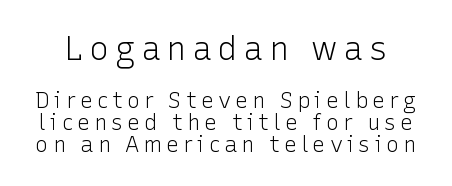
Q: Is the text bold? A: No.
Q: Is the text italic (slanted)? A: No, it is upright.
Q: Is the typeface a serif or a sans-serif typeface? A: Sans-serif.
Q: Is the text underlined? A: No.
Q: Is the spacing between lines tight, normal or loose? A: Tight.
Q: Which block of text is set in a larger size, the first (top) or the second (bottom)? A: The first (top) one.
Q: Width (condensed, normal, or wide)? A: Normal.
Q: Stroke contrast? A: Low.
Q: x-height? A: Medium.
Q: Monospaced? A: No.
